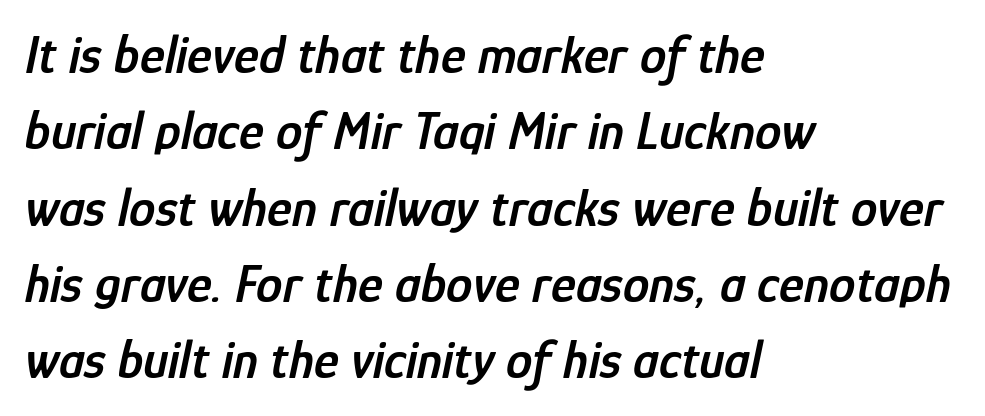
These lines stack with their left ends in a neat column. Looks like regular typesetting: each glyph gets only the width it needs. The space beneath each line is pristine and unruled. The passage shown has conventional tracking throughout. The font is running at a semibold setting, under full bold.
